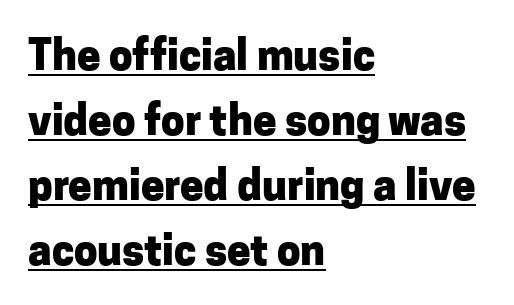
Q: Is the text bold? A: Yes.
Q: Is the text italic (slanted)? A: No, it is upright.
Q: Is the typeface a serif or a sans-serif typeface? A: Sans-serif.
Q: Is the text underlined? A: Yes.
Q: How is the paragraph aligned? A: Left-aligned.
Q: Is the spacing between letters normal or unusually wide? A: Normal.
Q: Is the spacing between lines tight, normal or loose? A: Normal.
Q: Width (condensed, normal, or wide)? A: Normal.
Q: Stroke contrast? A: Low.
Q: x-height? A: Medium.
Q: Monospaced? A: No.
